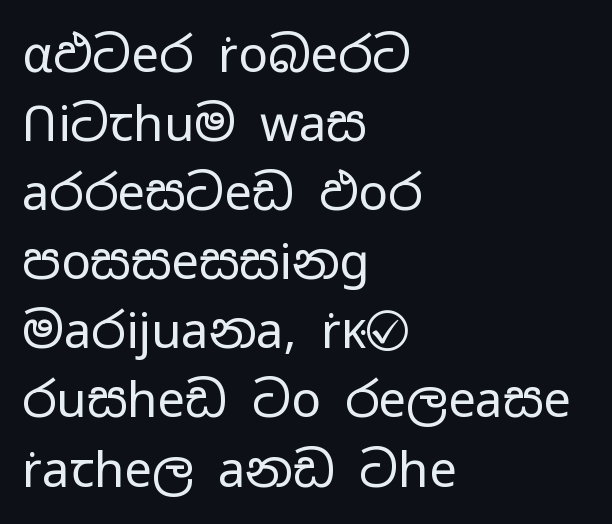
{"serif": "no", "italic": "no", "bold": "no", "weight": "regular", "width": "wide", "stroke_contrast": "low", "x_height": "medium", "monospaced": "no", "underline": "no", "align": "left", "line_spacing": "normal", "line_spacing_ratio": 1.41, "letter_spacing": "normal", "letter_spacing_em": 0.0, "glyph_px": 49}
